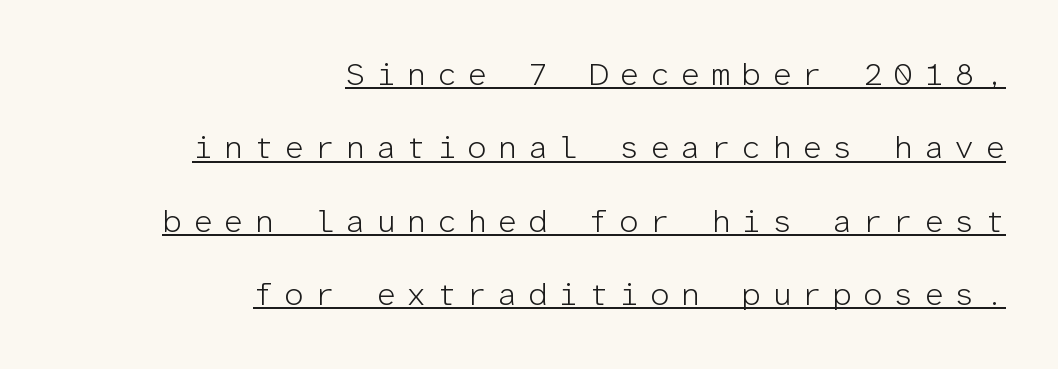
{"serif": "no", "italic": "no", "bold": "no", "weight": "light", "width": "normal", "stroke_contrast": "low", "x_height": "medium", "monospaced": "yes", "underline": "yes", "align": "right", "line_spacing": "loose", "line_spacing_ratio": 2.29, "letter_spacing": "wide", "letter_spacing_em": 0.32, "glyph_px": 32}
